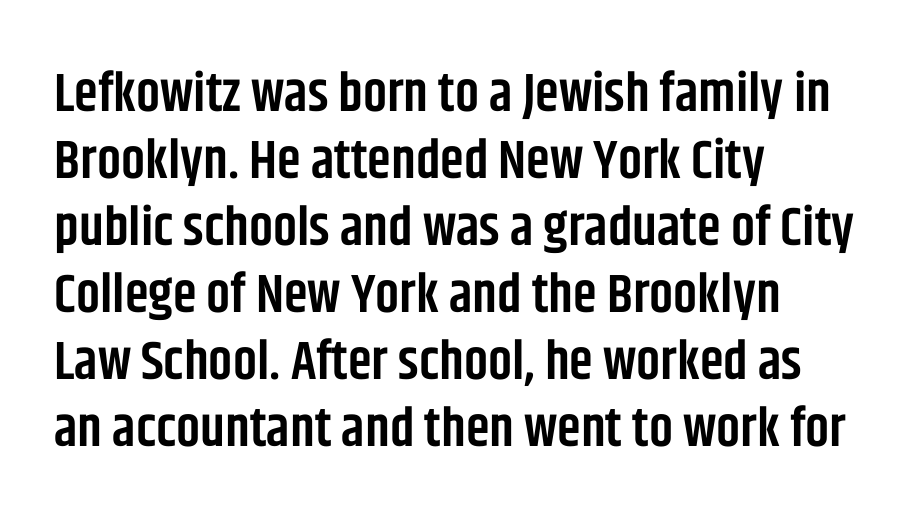
Q: Is the text bold? A: Semi-bold.
Q: Is the text italic (slanted)? A: No, it is upright.
Q: Is the typeface a serif or a sans-serif typeface? A: Sans-serif.
Q: Is the text underlined? A: No.
Q: How is the paragraph aligned? A: Left-aligned.
Q: Is the spacing between letters normal or unusually wide? A: Normal.
Q: Width (condensed, normal, or wide)? A: Condensed.
Q: Stroke contrast? A: Low.
Q: x-height? A: Large.
Q: Monospaced? A: No.
